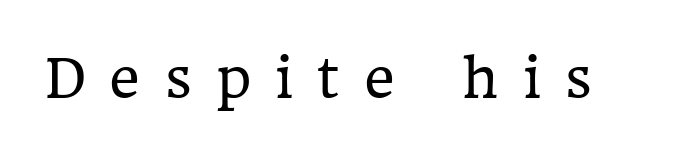
The image shows 53 px regular-weight serif type, upright; set unusually wide letter spacing (+0.46 em), not underlined; low stroke contrast and a medium x-height.
